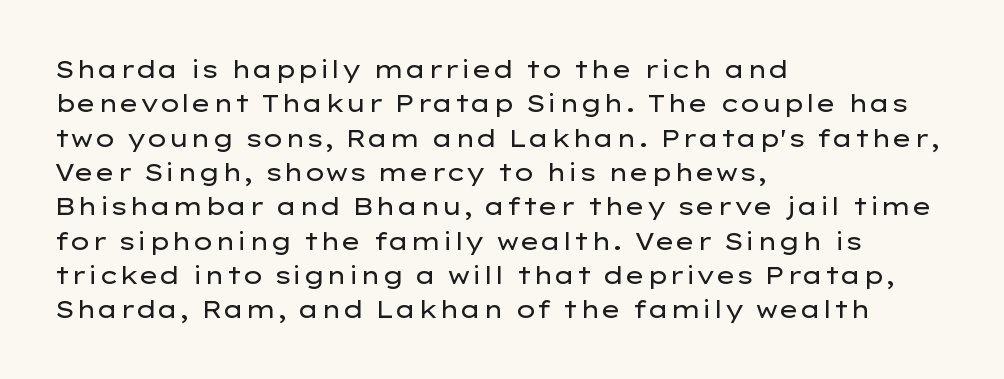
Vertical stems look standard width or narrower in stroke. Default kerning and tracking; the words read as compact shapes. These lines are set flush left with a ragged right edge. The baseline area is clear.
